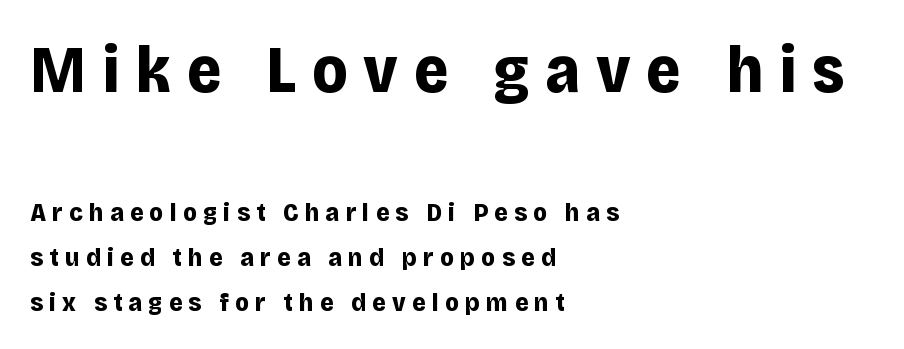
The image shows 66 px bold sans-serif type, upright; set left-aligned, line spacing 1.72x, unusually wide letter spacing (+0.24 em), not underlined; the first (top) block is 2.54x larger; low stroke contrast and a large x-height.
